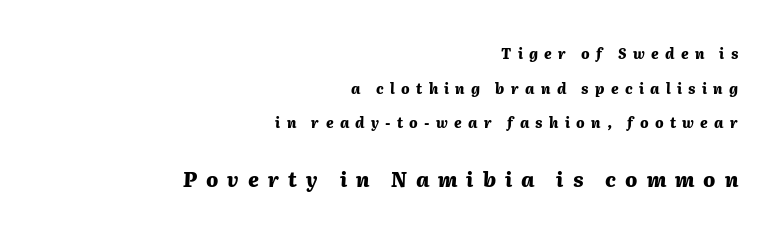
The image shows 20 px bold type, italic (leaning right); set right-aligned, loose line spacing (2.48x), unusually wide letter spacing (+0.45 em), not underlined; the second (bottom) block is 1.43x larger.
